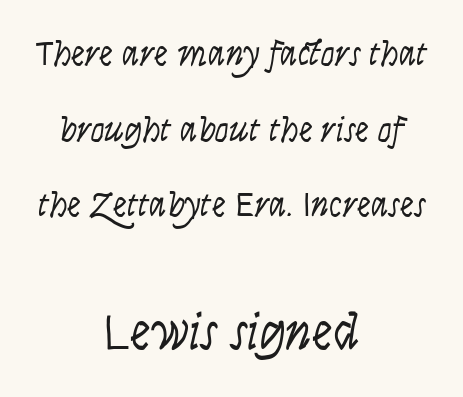
{"serif": "no", "bold": "no", "weight": "light", "width": "condensed", "stroke_contrast": "low", "x_height": "large", "monospaced": "no", "underline": "no", "align": "center", "line_spacing": "loose", "line_spacing_ratio": 2.16, "letter_spacing": "normal", "letter_spacing_em": 0.0, "larger_block": "second", "size_ratio": 1.49, "glyph_px": 52}
